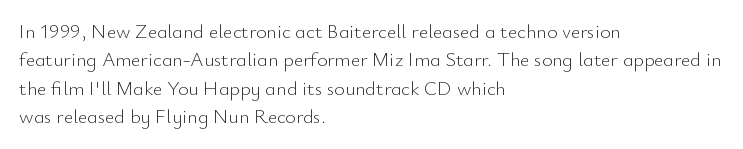
The image shows 20 px text type, upright; set left-aligned, normal line spacing (1.42x), normal letter spacing, not underlined.
